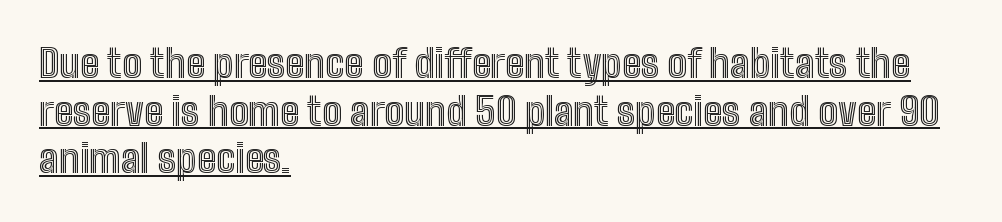
{"italic": "no", "width": "condensed", "x_height": "medium", "monospaced": "no", "underline": "yes", "align": "left", "line_spacing_ratio": 1.22, "letter_spacing": "normal", "letter_spacing_em": 0.0, "glyph_px": 39}
